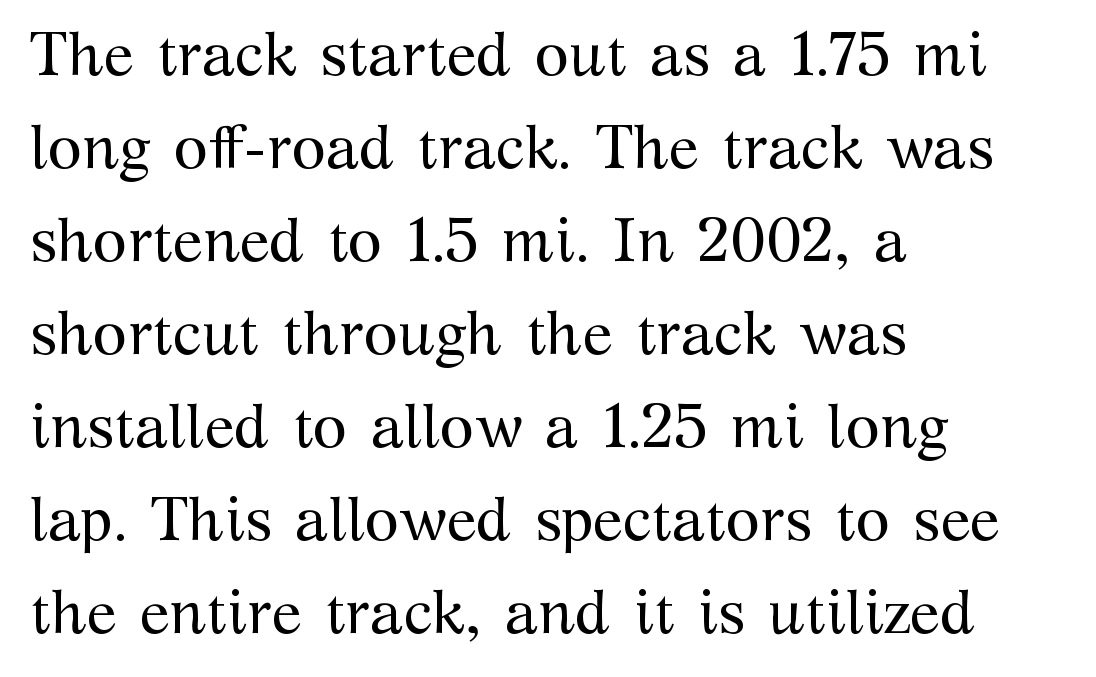
Q: Is the text bold? A: No.
Q: Is the text italic (slanted)? A: No, it is upright.
Q: Is the typeface a serif or a sans-serif typeface? A: Serif.
Q: Is the text underlined? A: No.
Q: How is the paragraph aligned? A: Left-aligned.
Q: Is the spacing between letters normal or unusually wide? A: Normal.
Q: Is the spacing between lines tight, normal or loose? A: Normal.
Q: Width (condensed, normal, or wide)? A: Normal.
Q: Stroke contrast? A: Medium.
Q: x-height? A: Medium.
Q: Monospaced? A: No.
